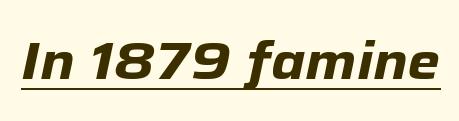
The image shows 52 px heavy type, italic (leaning right); set normal letter spacing, underlined; low stroke contrast and a medium x-height.
